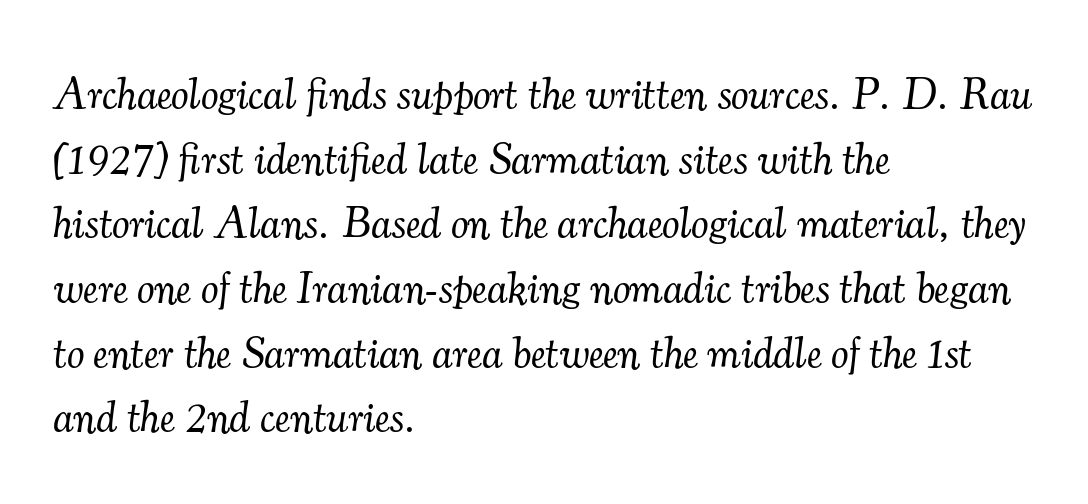
The image shows 44 px light serif type, italic (leaning right); set left-aligned, normal line spacing (1.47x), normal letter spacing, not underlined; medium stroke contrast and a small x-height.
